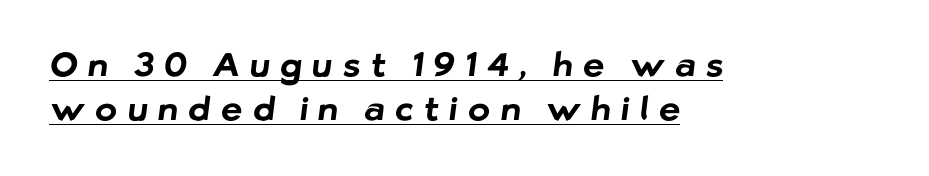
{"serif": "no", "bold": "yes", "weight": "bold", "width": "normal", "stroke_contrast": "low", "x_height": "medium", "monospaced": "no", "underline": "yes", "align": "left", "line_spacing": "normal", "line_spacing_ratio": 1.32, "letter_spacing": "wide", "letter_spacing_em": 0.32, "glyph_px": 33}
